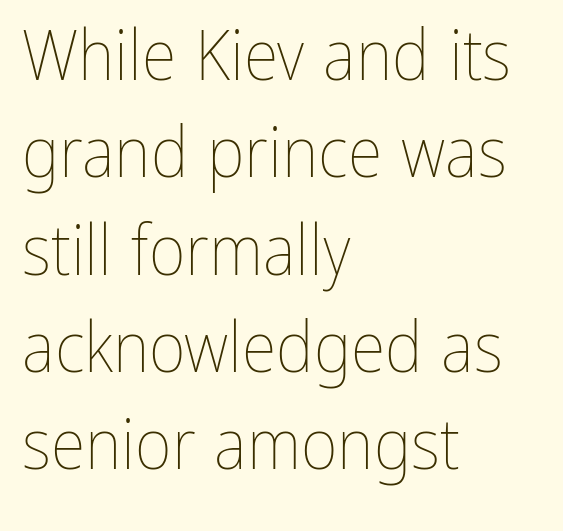
Q: Is the text bold? A: No.
Q: Is the text italic (slanted)? A: No, it is upright.
Q: Is the text underlined? A: No.
Q: How is the paragraph aligned? A: Left-aligned.
Q: Is the spacing between letters normal or unusually wide? A: Normal.
Q: Is the spacing between lines tight, normal or loose? A: Normal.
Q: Width (condensed, normal, or wide)? A: Condensed.
Q: Stroke contrast? A: Low.
Q: x-height? A: Medium.
Q: Monospaced? A: No.
